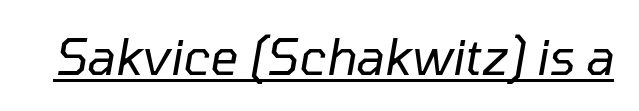
Descenders here cross a horizontal rule under the line. Here the glyphs are tracked normally, forming tight word shapes. If you drew a line through each stem, it would be angled. The rendering uses natural spacing where letterforms have individual widths.
